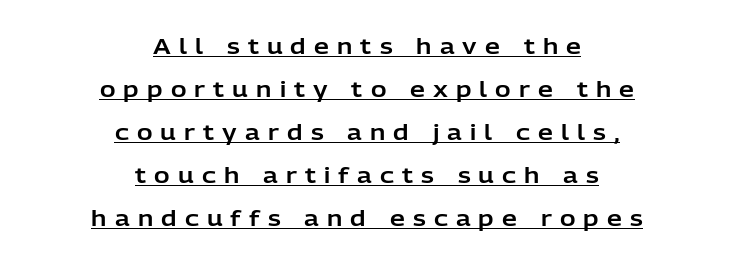
Q: Is the text italic (slanted)? A: No, it is upright.
Q: Is the text underlined? A: Yes.
Q: How is the paragraph aligned? A: Centered.
Q: Is the spacing between letters normal or unusually wide? A: Unusually wide.
Q: Is the spacing between lines tight, normal or loose? A: Loose.
